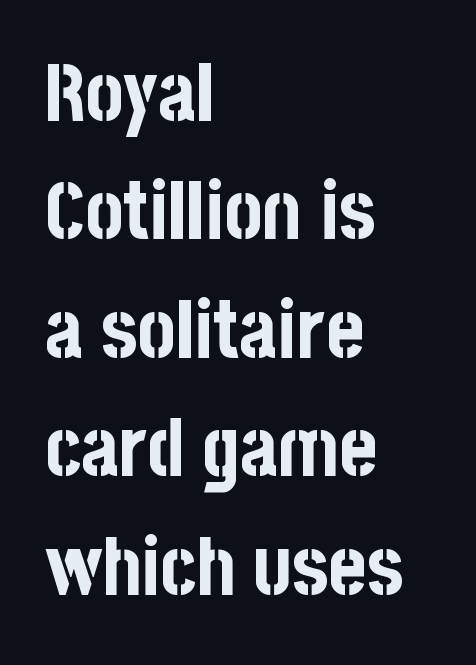
The image shows 80 px bold, condensed sans-serif type, upright; set left-aligned, normal line spacing (1.48x), normal letter spacing, not underlined; low stroke contrast and a large x-height.
